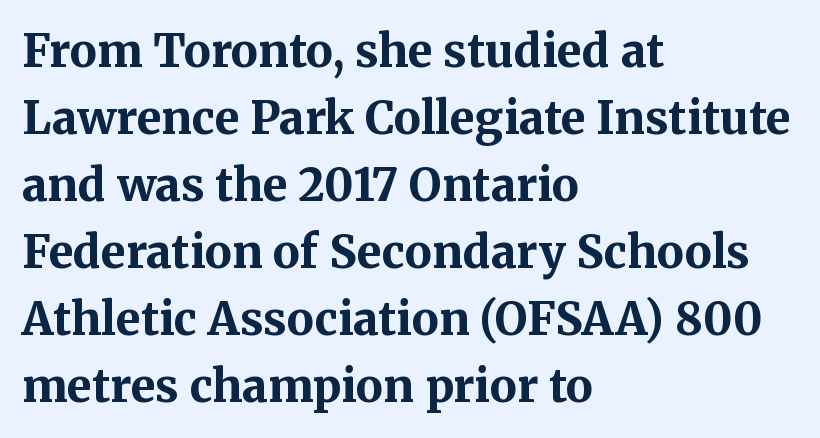
{"serif": "yes", "italic": "no", "bold": "yes", "weight": "bold", "width": "normal", "stroke_contrast": "medium", "x_height": "medium", "monospaced": "no", "underline": "no", "align": "left", "line_spacing": "normal", "line_spacing_ratio": 1.49, "letter_spacing": "normal", "letter_spacing_em": 0.0, "glyph_px": 45}
